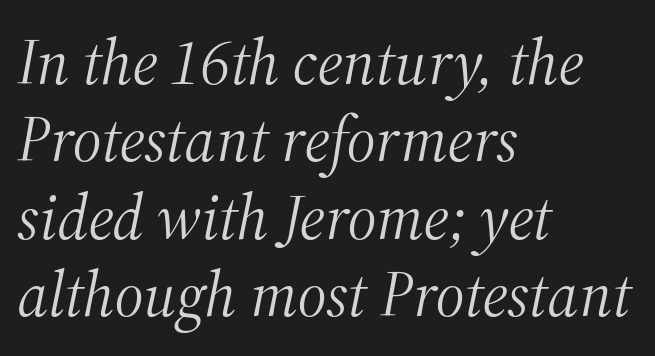
Designer's note — italics engaged. Letterform terminals end in serifs throughout the passage. This sample uses plain, unmodified letter spacing. The face used here is proportionally spaced, like ordinary book or web type. Glance below the letters and you will spot only blank space. The letters look calm and open, with moderate or lighter stems.
